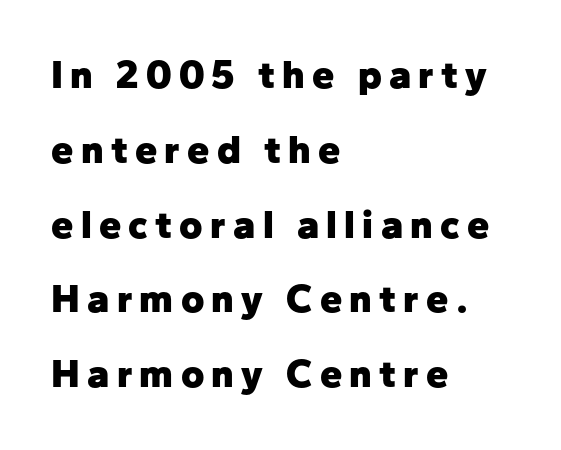
{"serif": "no", "italic": "no", "bold": "yes", "weight": "heavy", "width": "normal", "stroke_contrast": "low", "x_height": "medium", "monospaced": "no", "underline": "no", "align": "left", "line_spacing_ratio": 1.87, "glyph_px": 40}
